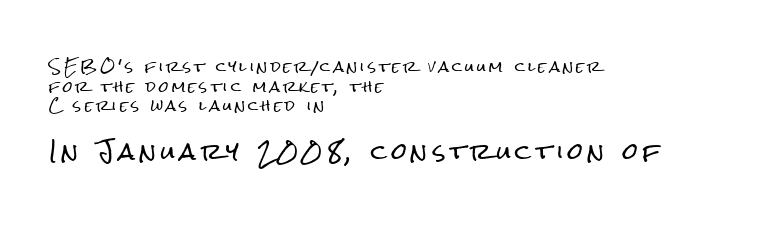
{"italic": "no", "underline": "no", "align": "left", "line_spacing": "normal", "line_spacing_ratio": 1.4, "letter_spacing": "wide", "letter_spacing_em": 0.22, "larger_block": "second", "size_ratio": 1.57, "glyph_px": 22}
